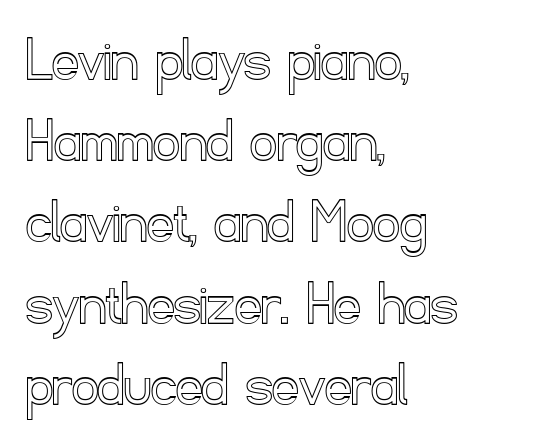
Quick note: not italic, upright. A student would call this left alignment; a typographer would say flush left, rag right. The block of text has a typical density, with ordinary space between rows. Here the designer chose a conventional face with non-uniform glyph widths. This rendering features lettering with no underline. Characters follow at the spacing the type designer built in.
